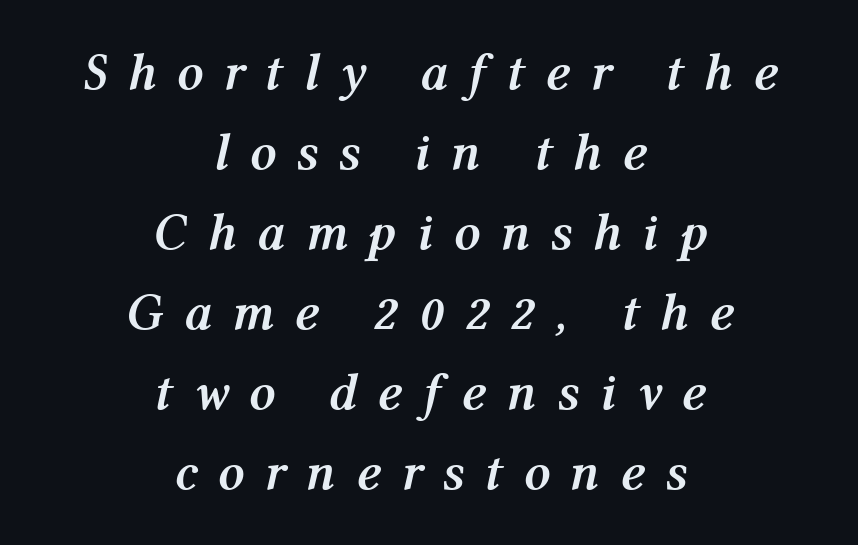
Does the weight exceed regular? Yes, all the way to bold. The axis of the letterforms is tilted away from vertical. Character widths vary here, with narrow letters taking less room than wide ones. Honestly, the letter spacing is so wide it's the main thing you notice.
